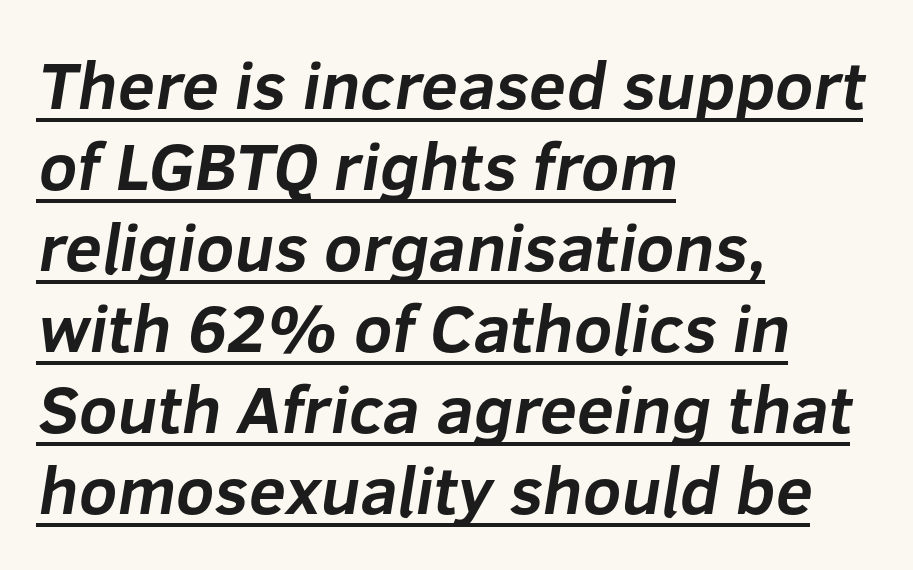
Compared with undecorated copy, this sample adds a rule below the words. The face used here has the dense, thick strokes of a bold. These lines are set flush left with a ragged right edge. Observe the ordinary spacing: letters are neighbours, not strangers. Does the type have serifs? No, each stem ends abruptly.
